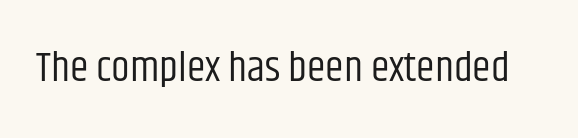
{"serif": "no", "italic": "no", "bold": "no", "weight": "regular", "width": "condensed", "stroke_contrast": "low", "x_height": "large", "monospaced": "no", "underline": "no", "letter_spacing": "normal", "letter_spacing_em": 0.0, "glyph_px": 42}
